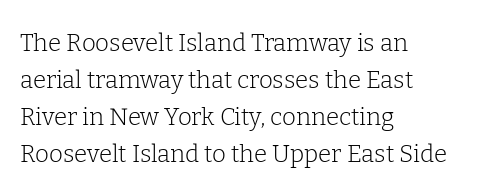
Vertical strokes here are truly vertical. Every row of glyphs begins at an identical x-position on the left. Between one letter and the next there's only the usual sliver of space. Only glyphs here, with clear space below each row.
